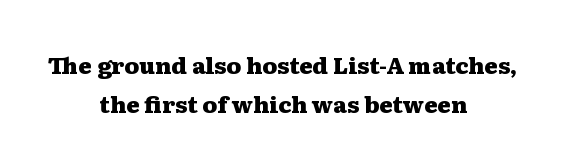
Q: Is the text bold? A: Yes.
Q: Is the text italic (slanted)? A: No, it is upright.
Q: Is the text underlined? A: No.
Q: How is the paragraph aligned? A: Centered.
Q: Is the spacing between letters normal or unusually wide? A: Normal.
Q: Is the spacing between lines tight, normal or loose? A: Normal.
